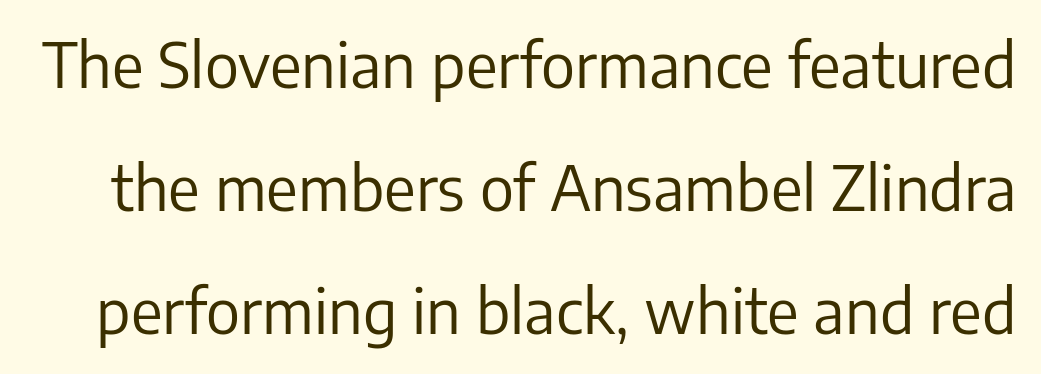
{"serif": "no", "italic": "no", "bold": "no", "weight": "regular", "width": "normal", "stroke_contrast": "low", "x_height": "medium", "monospaced": "no", "underline": "no", "line_spacing": "loose", "line_spacing_ratio": 2.02, "letter_spacing": "normal", "letter_spacing_em": 0.0, "glyph_px": 61}
